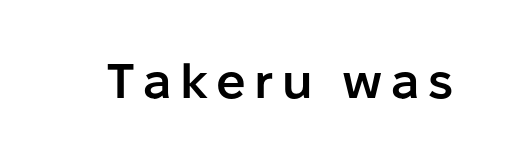
{"serif": "no", "italic": "no", "bold": "semi", "weight": "semibold", "width": "normal", "stroke_contrast": "low", "x_height": "medium", "monospaced": "no", "underline": "no", "glyph_px": 49}
